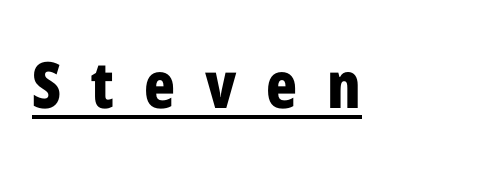
{"serif": "no", "italic": "no", "bold": "yes", "weight": "bold", "width": "condensed", "stroke_contrast": "low", "x_height": "medium", "monospaced": "no", "underline": "yes", "letter_spacing": "wide", "letter_spacing_em": 0.47, "glyph_px": 64}
